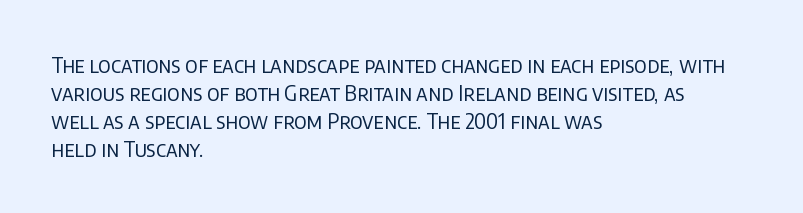
Q: Is the text bold? A: No.
Q: Is the text italic (slanted)? A: No, it is upright.
Q: Is the text underlined? A: No.
Q: How is the paragraph aligned? A: Left-aligned.
Q: Is the spacing between letters normal or unusually wide? A: Normal.
Q: Is the spacing between lines tight, normal or loose? A: Normal.
